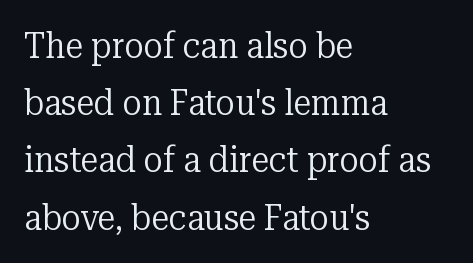
{"serif": "yes", "italic": "no", "bold": "no", "weight": "regular", "width": "normal", "stroke_contrast": "low", "x_height": "medium", "monospaced": "no", "underline": "no", "align": "left", "line_spacing": "normal", "line_spacing_ratio": 1.59, "letter_spacing": "normal", "letter_spacing_em": 0.0, "glyph_px": 36}
